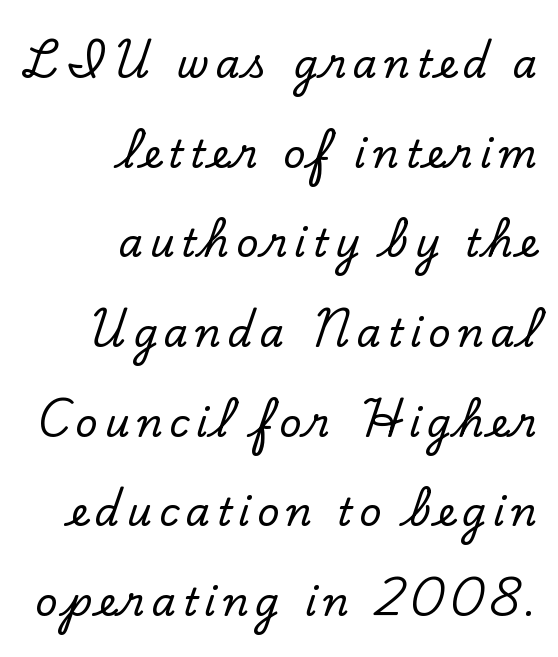
The passage shown is typed in a proportional face where columns would drift. You can tell from the footed stems that serif type was used. Compared with a flush-left layout, this one pins lines to the opposite, right side. This rendering features lettering with no underline. Students, observe: this is what heavily led, spacious text looks like.
